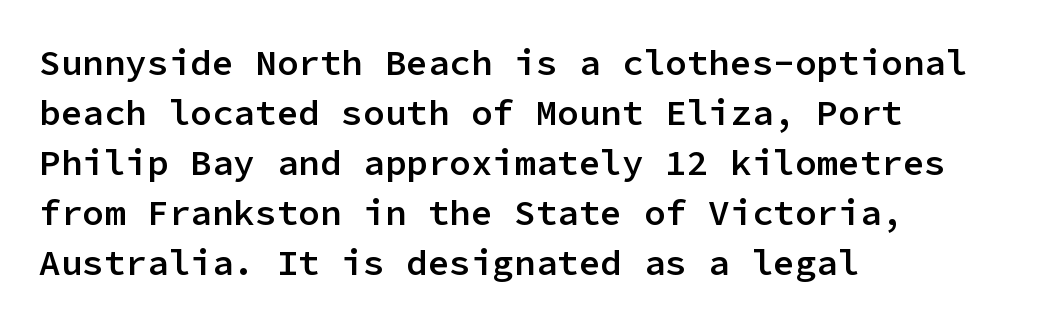
The image shows 36 px semibold sans-serif type, upright, monospaced; set left-aligned, normal line spacing (1.39x), normal letter spacing, not underlined; low stroke contrast and a medium x-height.
